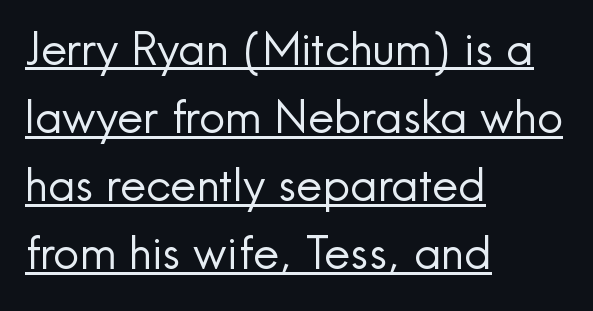
The image shows 46 px regular-weight sans-serif type, upright; set left-aligned, normal line spacing (1.48x), normal letter spacing, underlined; a small x-height.
